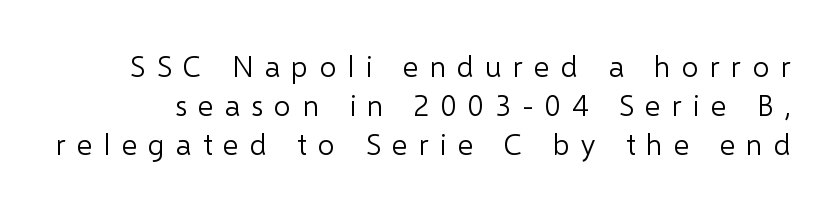
The image shows 30 px light sans-serif type, upright; set normal line spacing (1.3x), unusually wide letter spacing (+0.37 em), not underlined; low stroke contrast and a medium x-height.
